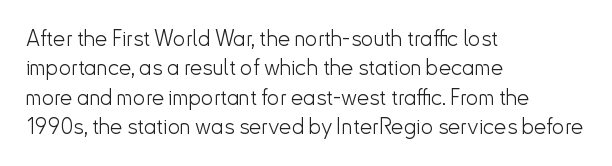
Q: Is the text bold? A: No.
Q: Is the text italic (slanted)? A: No, it is upright.
Q: Is the text underlined? A: No.
Q: How is the paragraph aligned? A: Left-aligned.
Q: Is the spacing between letters normal or unusually wide? A: Normal.
Q: Is the spacing between lines tight, normal or loose? A: Normal.
